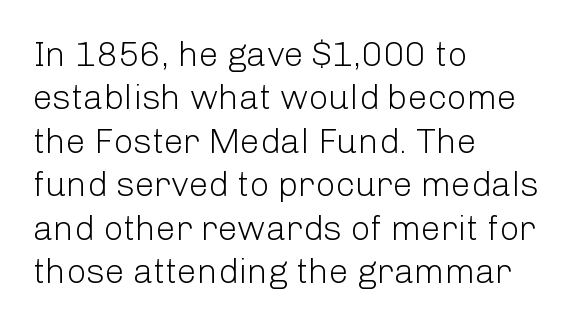
Does the lettering tilt? It doesn't — this is upright. The ragged edge is on the right, which tells us the setting is flush left. The typeface has the unassuming heft of standard copy or less. The words here are not underlined.
